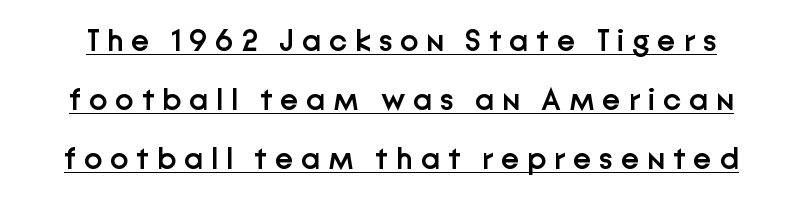
Spacing between characters has been opened up far beyond the box default. The face used here is a semibold: visibly heavier than regular, lighter than bold. Regarding leading, the lines here are spaced well apart. Tall strokes in this sample are plumb rather than angled. These lines are composed in type without serifs.
